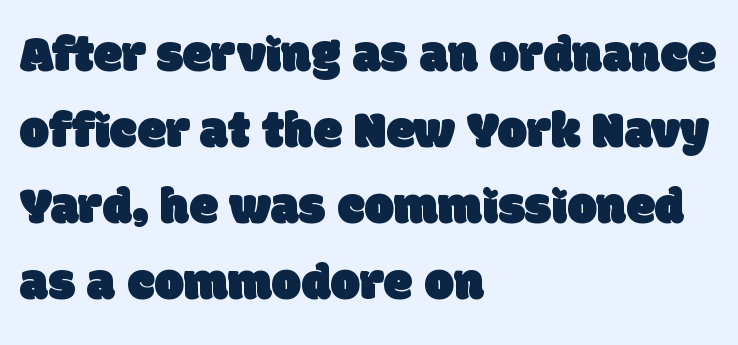
Type without underlining. If you measured baseline to baseline, you'd find a middling distance. Observe the absence of serifs on each vertical stroke in this sample. No extra tracking has been applied to these lines. The paragraph has a hard left edge and a soft right edge.
